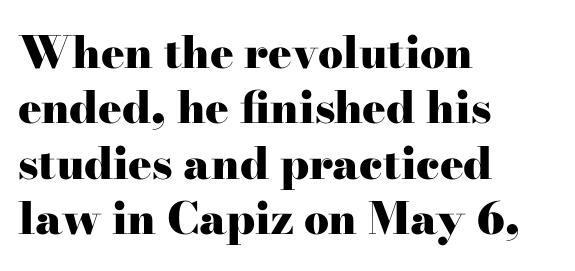
A student would call this left alignment; a typographer would say flush left, rag right. Compared with typical paragraphs, the rows here are spaced about the same. The foot of each line stays bare and open. Character widths vary here, with narrow letters taking less room than wide ones. This is roman type, the default non-slanted kind. Stroke terminals: seriffed.
